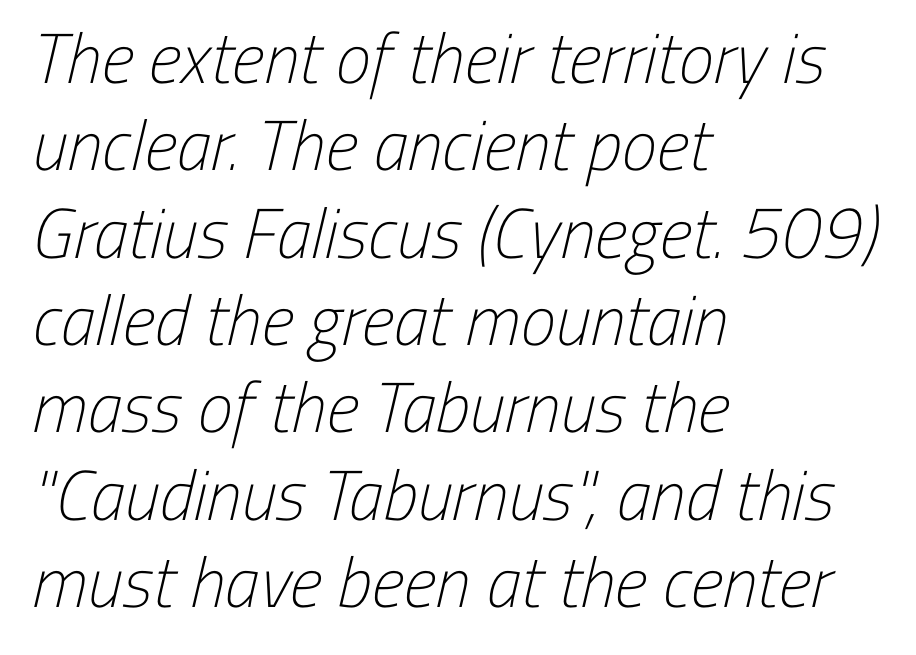
The image shows 71 px light, condensed sans-serif type; set left-aligned, line spacing 1.23x, normal letter spacing, not underlined; low stroke contrast and a medium x-height.
